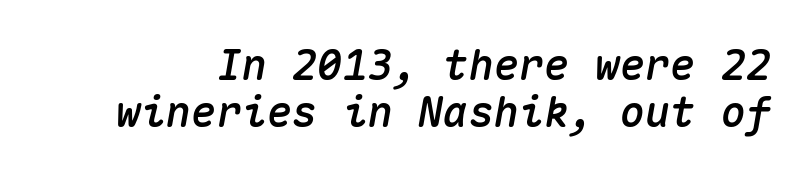
The image shows 42 px text type, italic (leaning right), monospaced; set tight line spacing (1.12x), normal letter spacing, not underlined; medium stroke contrast and a medium x-height.
